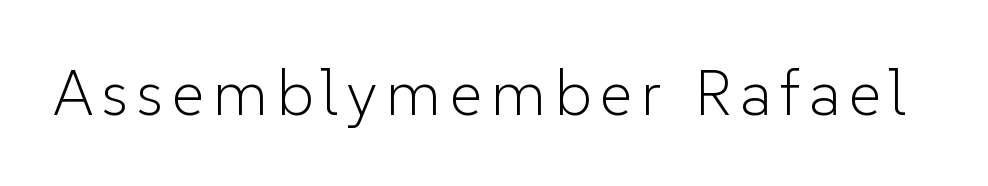
Caption: face not bold, strokes unweighted. The designer went with a sans here, leaving each stem footless. Unmarked baselines from the first word to the last. Think of a printed novel: that variable character pitch is what you see here. Ordinary non-slanted type is in use.
